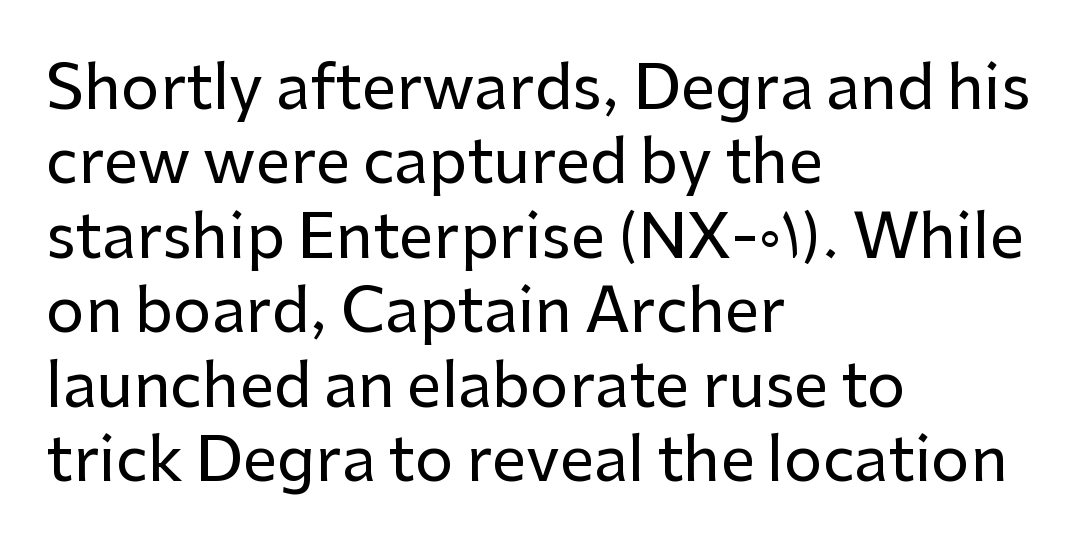
Grotesque or geometric, the face here clearly has no serifs. These lines were composed using upright roman letters. Character widths vary here, with narrow letters taking less room than wide ones. Layout note: lines flush left.
